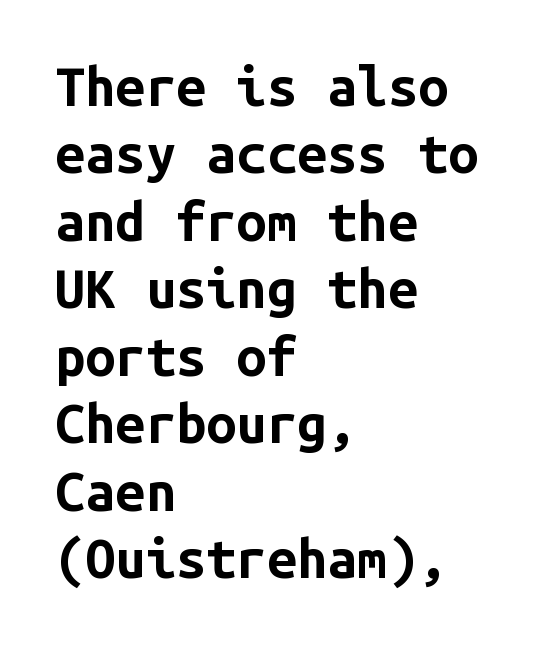
The image shows 54 px bold sans-serif type, upright, monospaced; set left-aligned, normal line spacing (1.25x), normal letter spacing, not underlined; low stroke contrast and a medium x-height.
